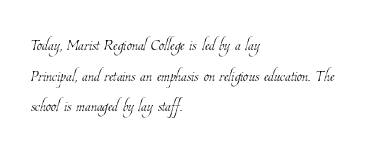
{"bold": "no", "underline": "no", "align": "left", "line_spacing": "normal", "line_spacing_ratio": 1.46, "letter_spacing": "normal", "letter_spacing_em": 0.0, "glyph_px": 21}
